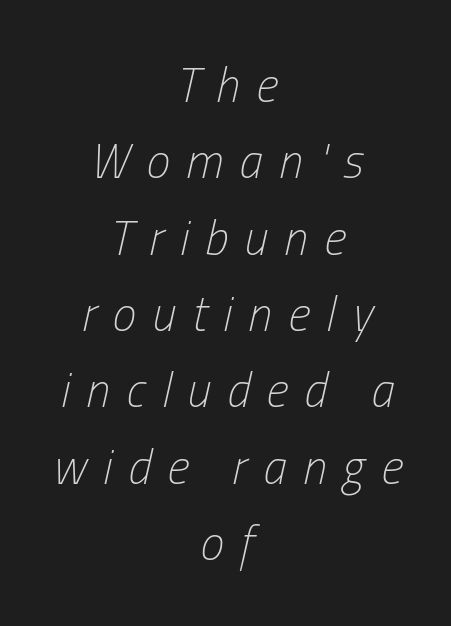
Q: Is the text bold? A: No.
Q: Is the text italic (slanted)? A: Yes, it leans right by about 13 degrees.
Q: Is the text underlined? A: No.
Q: How is the paragraph aligned? A: Centered.
Q: Is the spacing between letters normal or unusually wide? A: Unusually wide.
Q: Is the spacing between lines tight, normal or loose? A: Normal.
Q: Width (condensed, normal, or wide)? A: Condensed.
Q: Stroke contrast? A: Low.
Q: x-height? A: Medium.
Q: Monospaced? A: No.
